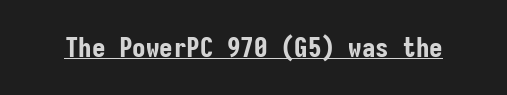
The image shows 27 px bold type, upright; set normal letter spacing, underlined.
